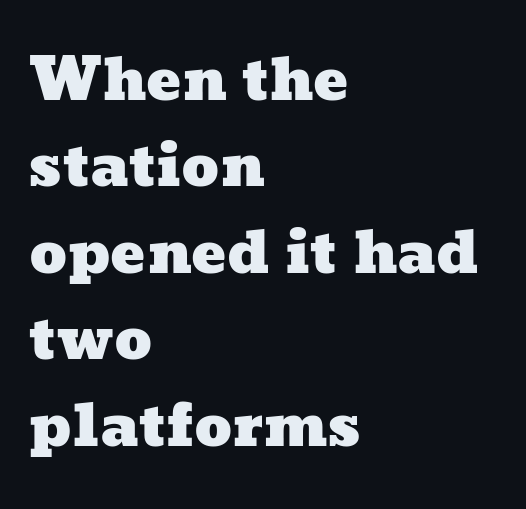
{"width": "wide", "stroke_contrast": "low", "x_height": "medium", "monospaced": "no", "underline": "no", "align": "left", "line_spacing": "normal", "line_spacing_ratio": 1.49, "letter_spacing": "normal", "letter_spacing_em": 0.0, "glyph_px": 58}
